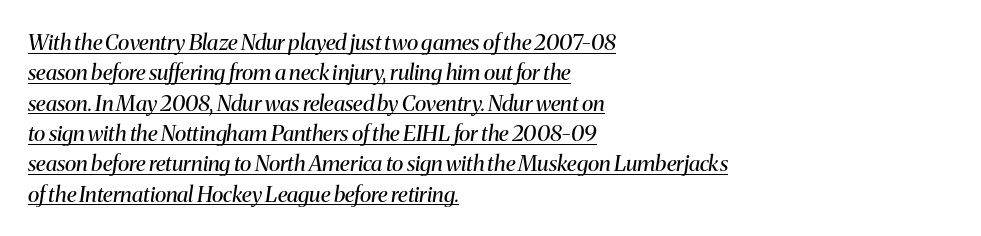
Q: Is the text bold? A: No.
Q: Is the text italic (slanted)? A: Yes, it leans right by about 8 degrees.
Q: Is the text underlined? A: Yes.
Q: How is the paragraph aligned? A: Left-aligned.
Q: Is the spacing between letters normal or unusually wide? A: Normal.
Q: Is the spacing between lines tight, normal or loose? A: Normal.
